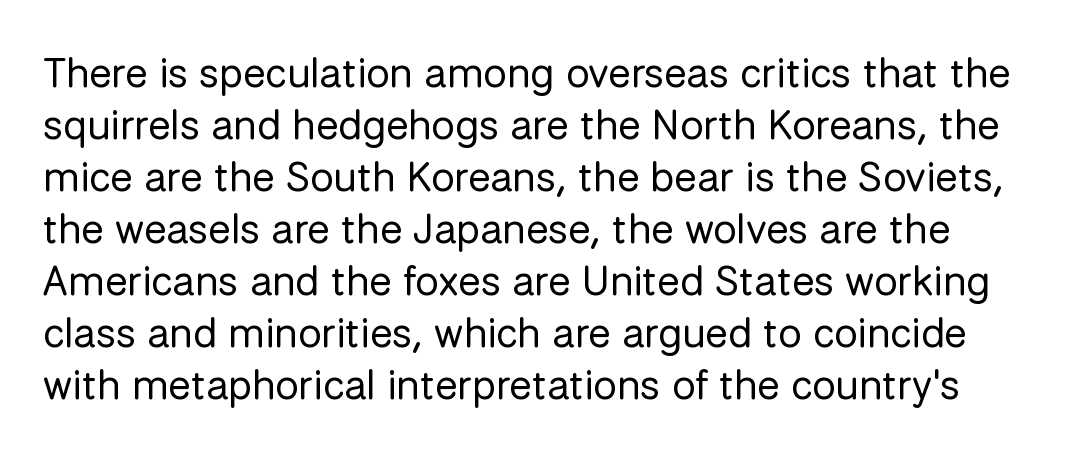
{"serif": "no", "italic": "no", "bold": "no", "weight": "regular", "width": "normal", "stroke_contrast": "low", "x_height": "medium", "monospaced": "no", "underline": "no", "line_spacing_ratio": 1.24, "letter_spacing": "normal", "letter_spacing_em": 0.0, "glyph_px": 42}
